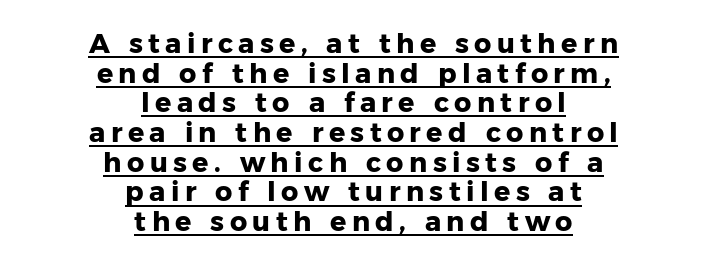
In terms of posture, this sample is upright. Check the space under the baseline: a stroke is drawn there. The passage shown stacks its lines with hardly any gap. Compared with an ordinary text face, these strokes are far heavier — a full bold. This rendering widens character spacing well past its baseline value.
